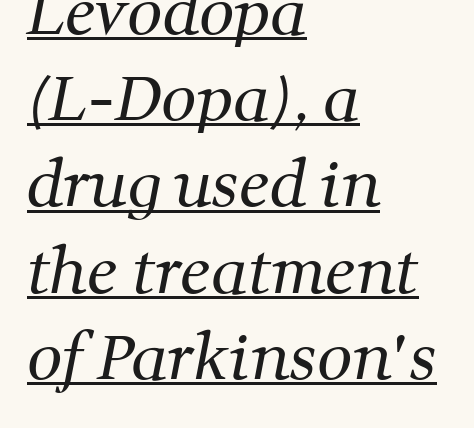
Q: Is the text bold? A: No.
Q: Is the typeface a serif or a sans-serif typeface? A: Serif.
Q: Is the text underlined? A: Yes.
Q: How is the paragraph aligned? A: Left-aligned.
Q: Is the spacing between letters normal or unusually wide? A: Normal.
Q: Is the spacing between lines tight, normal or loose? A: Normal.
Q: Width (condensed, normal, or wide)? A: Normal.
Q: Stroke contrast? A: Medium.
Q: x-height? A: Medium.
Q: Monospaced? A: No.
